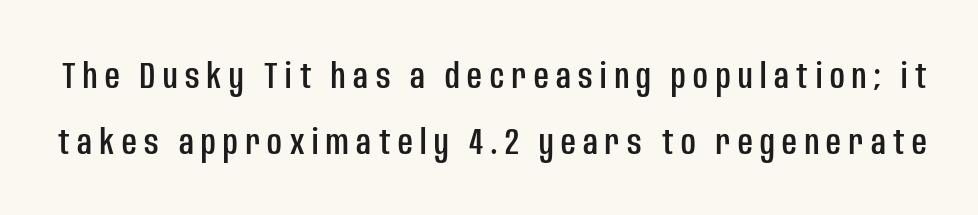
The image shows 36 px condensed sans-serif type, upright; set line spacing 1.82x, unusually wide letter spacing (+0.21 em), not underlined; low stroke contrast and a large x-height.
